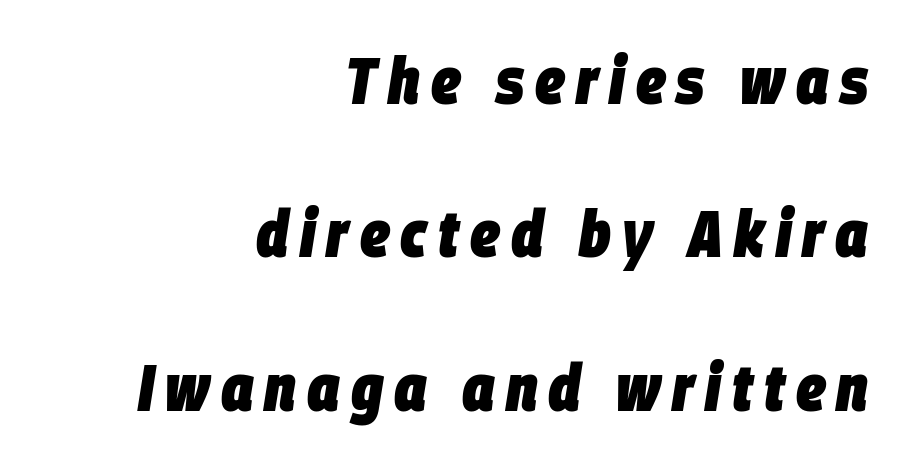
Compared with typical paragraphs, the rows here are farther apart. All the whitespace from short lines collects on the left. Underline: absent. Italic: yes, the glyphs are oblique.
